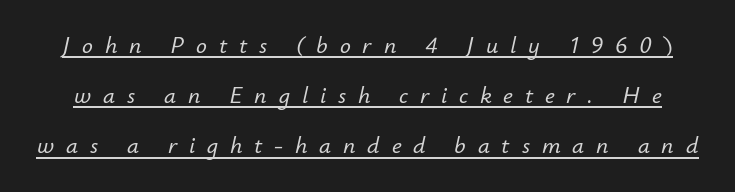
{"italic": "yes", "lean": "right", "slant_degrees": 12, "underline": "yes", "line_spacing": "loose", "line_spacing_ratio": 2.09, "letter_spacing": "wide", "letter_spacing_em": 0.49, "glyph_px": 24}
